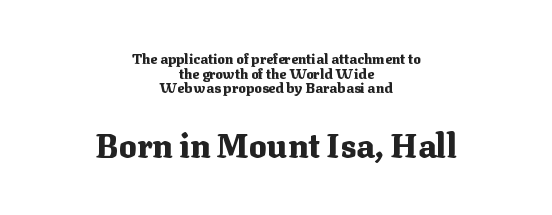
Q: Is the text bold? A: Yes.
Q: Is the text italic (slanted)? A: No, it is upright.
Q: Is the typeface a serif or a sans-serif typeface? A: Serif.
Q: Is the text underlined? A: No.
Q: How is the paragraph aligned? A: Centered.
Q: Is the spacing between letters normal or unusually wide? A: Normal.
Q: Is the spacing between lines tight, normal or loose? A: Tight.
Q: Which block of text is set in a larger size, the first (top) or the second (bottom)? A: The second (bottom) one.
Q: Width (condensed, normal, or wide)? A: Normal.
Q: Stroke contrast? A: Medium.
Q: x-height? A: Medium.
Q: Monospaced? A: No.
